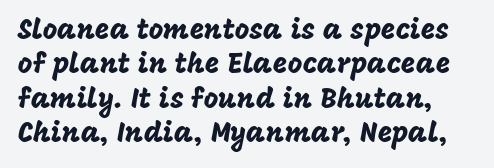
Typographically, this falls in the sans-serif category. The strip under each line holds only bare page. Character widths vary here, with narrow letters taking less room than wide ones. Characters follow at the spacing the type designer built in.
